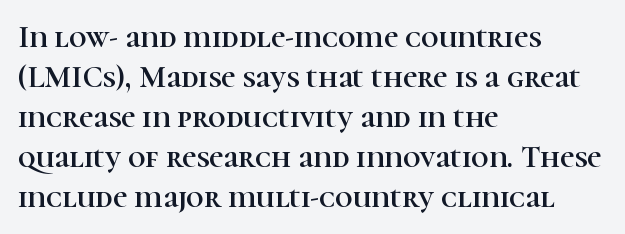
{"serif": "yes", "italic": "no", "width": "normal", "stroke_contrast": "high", "x_height": "medium", "monospaced": "no", "underline": "no", "align": "left", "line_spacing": "normal", "line_spacing_ratio": 1.29, "letter_spacing": "normal", "letter_spacing_em": 0.0, "glyph_px": 31}
